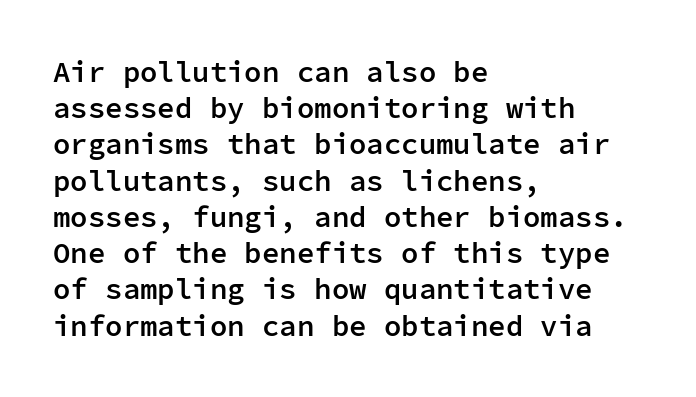
The image shows 29 px semibold sans-serif type, upright, monospaced; set left-aligned, normal line spacing (1.25x), normal letter spacing, not underlined; low stroke contrast and a medium x-height.
